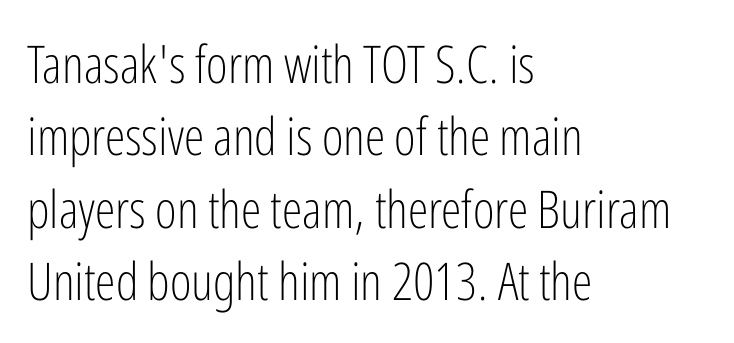
{"serif": "no", "italic": "no", "bold": "no", "weight": "light", "width": "condensed", "stroke_contrast": "low", "x_height": "medium", "monospaced": "no", "underline": "no", "align": "left", "line_spacing": "normal", "line_spacing_ratio": 1.39, "letter_spacing": "normal", "letter_spacing_em": 0.0, "glyph_px": 52}
